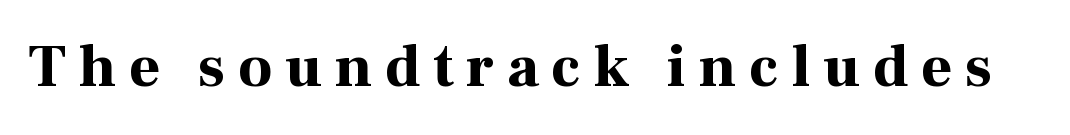
The characters display serif detailing at their extremities. Summary of weight: heavy, a full bold. The zone under the glyphs is completely vacant. Is there any slant? The stems are plumb. The type is letterspaced generously, with wide tracking. Think of a printed novel: that variable character pitch is what you see here.
